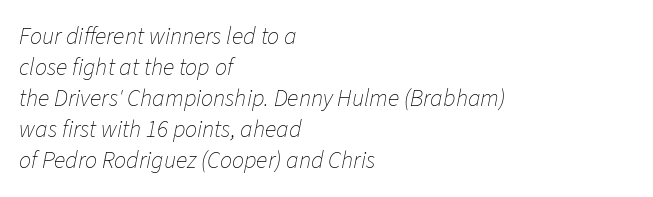
{"italic": "yes", "lean": "right", "slant_degrees": 11, "bold": "no", "underline": "no", "align": "left", "line_spacing": "normal", "line_spacing_ratio": 1.29, "letter_spacing": "normal", "letter_spacing_em": 0.0, "glyph_px": 24}
